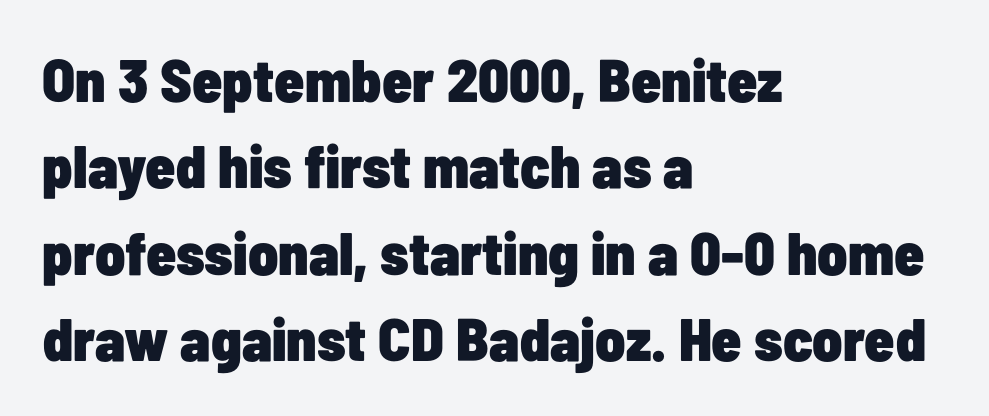
Q: Is the text bold? A: Yes.
Q: Is the text italic (slanted)? A: No, it is upright.
Q: Is the typeface a serif or a sans-serif typeface? A: Sans-serif.
Q: Is the text underlined? A: No.
Q: How is the paragraph aligned? A: Left-aligned.
Q: Is the spacing between letters normal or unusually wide? A: Normal.
Q: Is the spacing between lines tight, normal or loose? A: Normal.
Q: Width (condensed, normal, or wide)? A: Condensed.
Q: Stroke contrast? A: Low.
Q: x-height? A: Medium.
Q: Monospaced? A: No.
